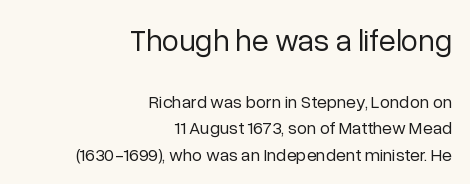
Each new line begins a customary step beneath the previous one. These glyphs show unthickened strokes, regular width or finer. A typesetter would mark this as roman, not italic. Character size in the leading block exceeds that of the trailing block. Is this a fixed-width face? No — the glyphs have proportional, varying widths. How are the letters spaced? Ordinarily, with no added tracking.
